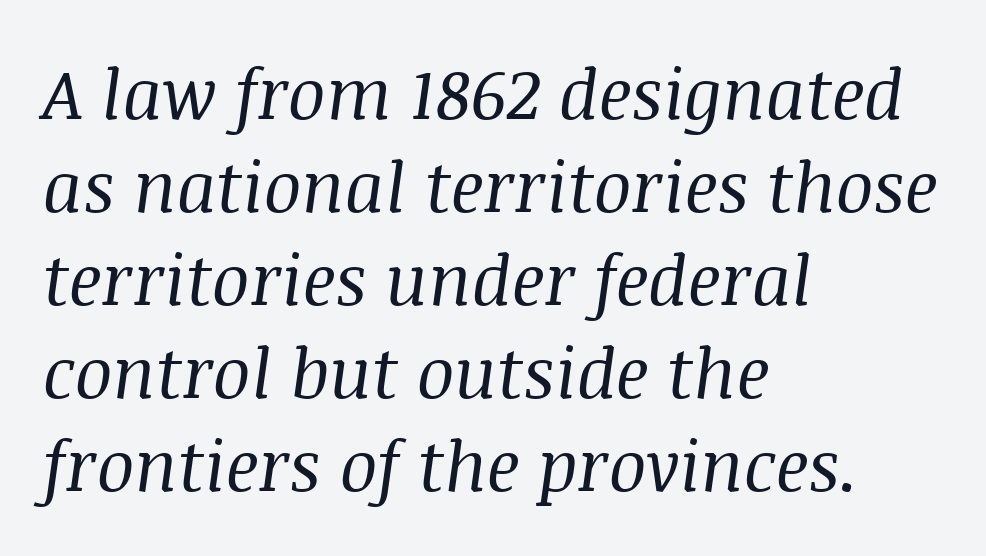
The image shows 70 px regular-weight serif type, italic (leaning right); set left-aligned, normal line spacing (1.33x), normal letter spacing, not underlined; medium stroke contrast and a large x-height.
